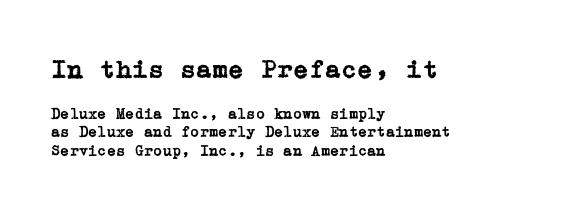
{"italic": "no", "underline": "no", "align": "left", "line_spacing_ratio": 1.21, "letter_spacing": "normal", "letter_spacing_em": 0.0, "larger_block": "first", "size_ratio": 1.73, "glyph_px": 26}
